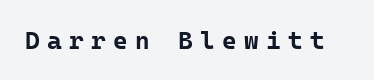
Display-style spreading of the glyphs; the letterfit is very open. Compared with an ordinary text face, these strokes are far heavier — a full bold. Unlike italic type, these characters show no tilt at all. Decoration check: the copy has no underline.
